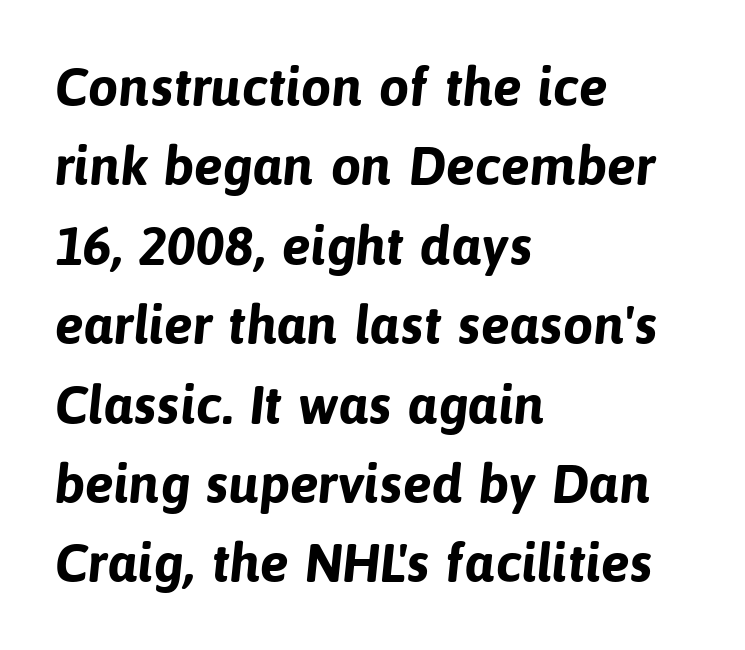
The specimen omits any rule beneath the text block's lines. The horizontal fit of the characters is conventional and even. Line beginnings align vertically; line endings do not. The typesetting leans heavy: a genuine bold. Vertical spacing — default. Stroke terminals: plain, sans-serif.
